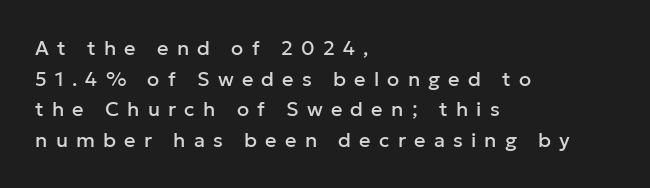
The image shows 20 px text type, upright; set left-aligned, normal line spacing (1.53x), unusually wide letter spacing (+0.41 em), not underlined.
